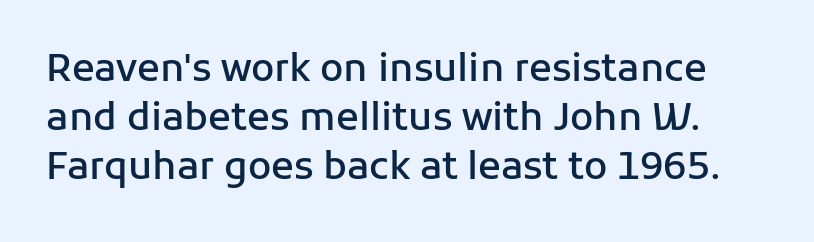
Q: Is the text bold? A: Semi-bold.
Q: Is the text italic (slanted)? A: No, it is upright.
Q: Is the typeface a serif or a sans-serif typeface? A: Sans-serif.
Q: Is the text underlined? A: No.
Q: Is the spacing between letters normal or unusually wide? A: Normal.
Q: Is the spacing between lines tight, normal or loose? A: Normal.
Q: Width (condensed, normal, or wide)? A: Normal.
Q: Stroke contrast? A: Low.
Q: x-height? A: Medium.
Q: Monospaced? A: No.
